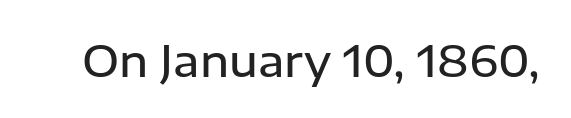
{"serif": "no", "italic": "no", "bold": "semi", "weight": "semibold", "width": "normal", "stroke_contrast": "low", "x_height": "medium", "monospaced": "no", "underline": "no", "letter_spacing": "normal", "letter_spacing_em": 0.0, "glyph_px": 44}
